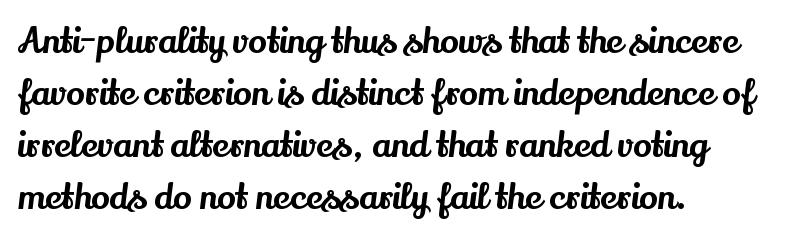
Q: Is the text italic (slanted)? A: Yes.
Q: Is the typeface a serif or a sans-serif typeface? A: Serif.
Q: Is the text underlined? A: No.
Q: How is the paragraph aligned? A: Left-aligned.
Q: Is the spacing between letters normal or unusually wide? A: Normal.
Q: Is the spacing between lines tight, normal or loose? A: Normal.
Q: Width (condensed, normal, or wide)? A: Normal.
Q: Stroke contrast? A: Medium.
Q: x-height? A: Small.
Q: Monospaced? A: No.
